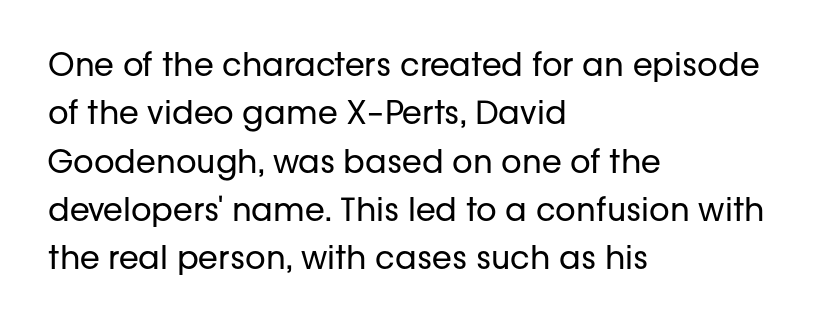
The rendering anchors every line to the left-hand side. Weight: regular or lighter. No italicization has been applied; the sample stays upright. Unlike a traditional serif, this face leaves its strokes unadorned. Underline: absent. Spacing verdict: proportional, widths tailored to each character.
